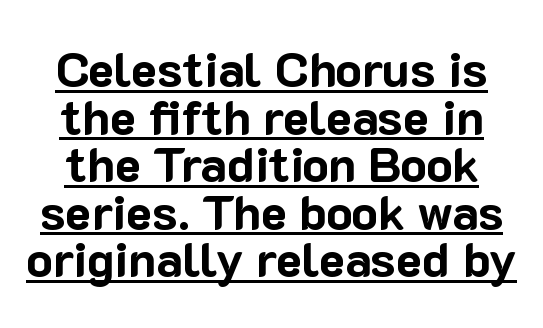
What stands out about the letter spacing? Nothing — it is the standard amount. The letters are bold, with thick, heavy strokes. Horizontal alignment here is central, giving a formal, balanced look. Leading: reduced. Do the characters align in a grid? No, the font is proportional. In designer terms, the underline attribute is active on this setting.
